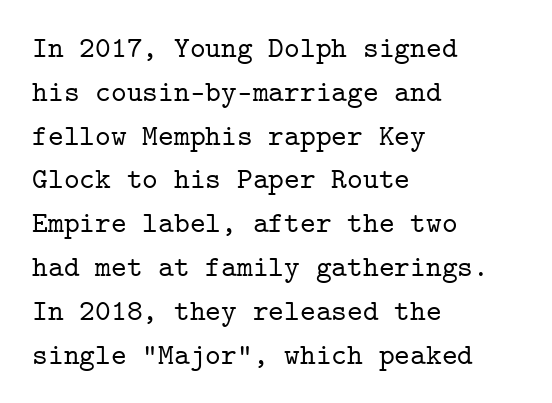
The image shows 30 px serif type, upright, monospaced; set left-aligned, normal line spacing (1.46x), normal letter spacing, not underlined; low stroke contrast and a medium x-height.
